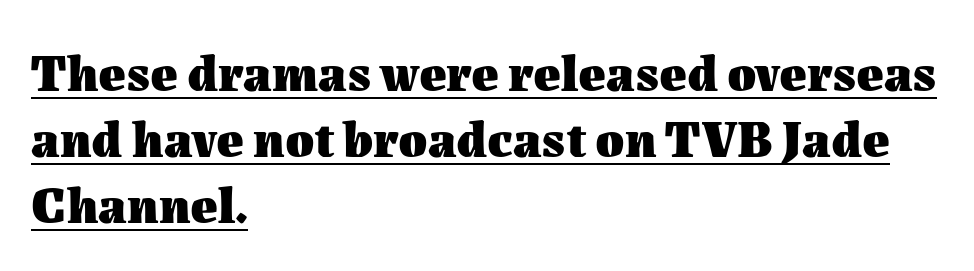
Every letter is thick-stroked: bold, no question. A typesetter would call this zero additional tracking. Honestly, the underline is the first thing you notice here. Compared with typical paragraphs, the rows here are spaced about the same. Think of a printed novel: that variable character pitch is what you see here. These lines stack with their left ends in a neat column.
